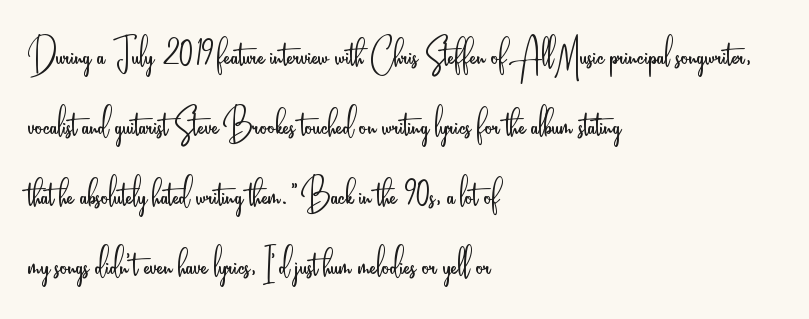
Q: Is the text bold? A: No.
Q: Is the typeface a serif or a sans-serif typeface? A: Sans-serif.
Q: Is the text underlined? A: No.
Q: How is the paragraph aligned? A: Left-aligned.
Q: Is the spacing between letters normal or unusually wide? A: Normal.
Q: Is the spacing between lines tight, normal or loose? A: Normal.
Q: Width (condensed, normal, or wide)? A: Condensed.
Q: Stroke contrast? A: Low.
Q: x-height? A: Small.
Q: Monospaced? A: No.
